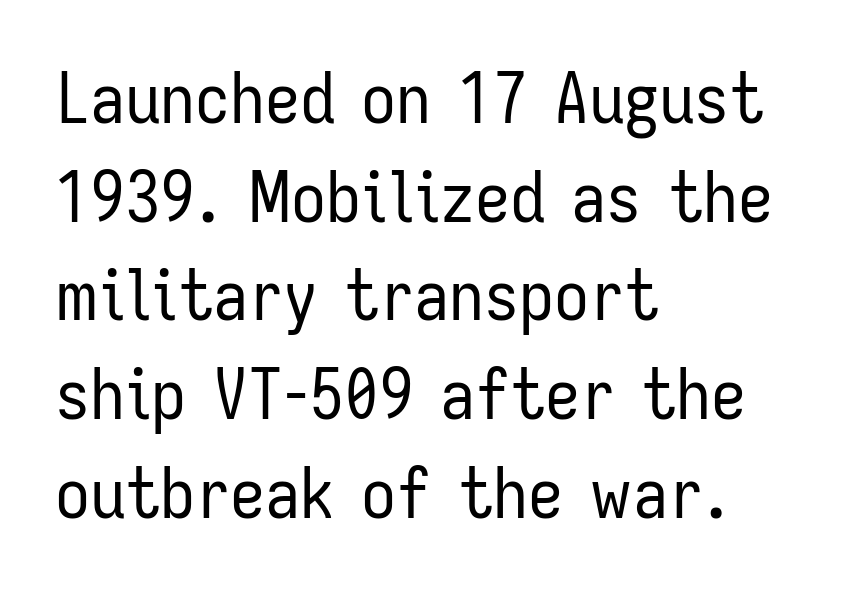
The image shows 70 px regular-weight, condensed sans-serif type, upright; set left-aligned, normal line spacing (1.41x), normal letter spacing, not underlined; low stroke contrast and a medium x-height.
